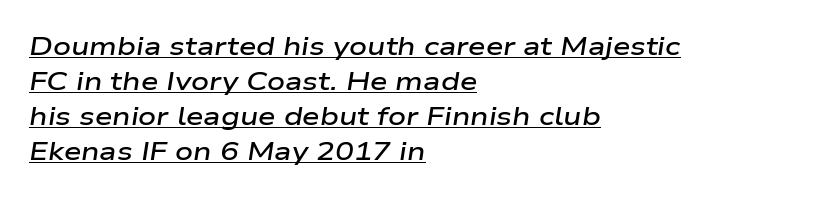
The image shows 25 px text type, italic (leaning right); set left-aligned, normal line spacing (1.4x), normal letter spacing, underlined.
